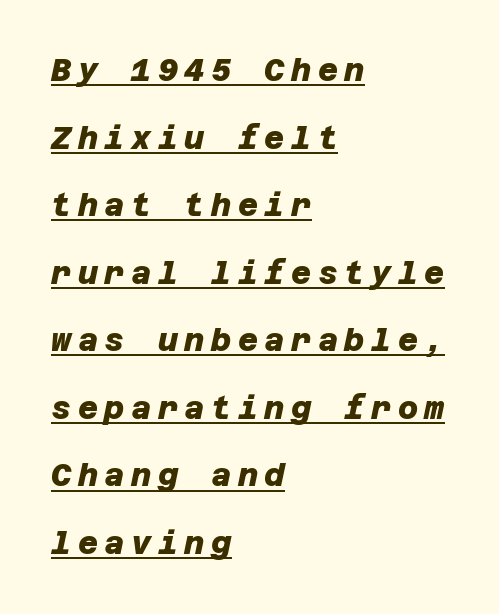
Q: Is the text bold? A: Yes.
Q: Is the typeface a serif or a sans-serif typeface? A: Sans-serif.
Q: Is the text underlined? A: Yes.
Q: How is the paragraph aligned? A: Left-aligned.
Q: Is the spacing between letters normal or unusually wide? A: Unusually wide.
Q: Is the spacing between lines tight, normal or loose? A: Loose.
Q: Width (condensed, normal, or wide)? A: Normal.
Q: Stroke contrast? A: Low.
Q: x-height? A: Large.
